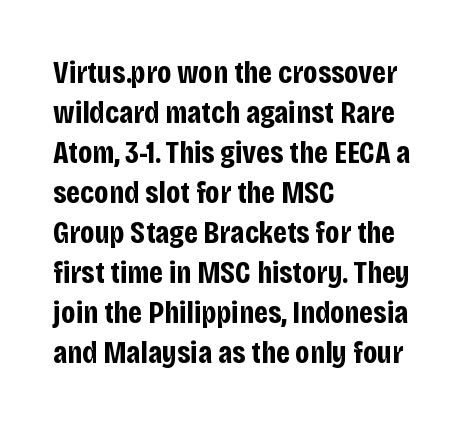
Q: Is the text bold? A: Yes.
Q: Is the text italic (slanted)? A: No, it is upright.
Q: Is the typeface a serif or a sans-serif typeface? A: Sans-serif.
Q: Is the text underlined? A: No.
Q: How is the paragraph aligned? A: Left-aligned.
Q: Is the spacing between letters normal or unusually wide? A: Normal.
Q: Is the spacing between lines tight, normal or loose? A: Normal.
Q: Width (condensed, normal, or wide)? A: Condensed.
Q: Stroke contrast? A: Low.
Q: x-height? A: Large.
Q: Monospaced? A: No.
